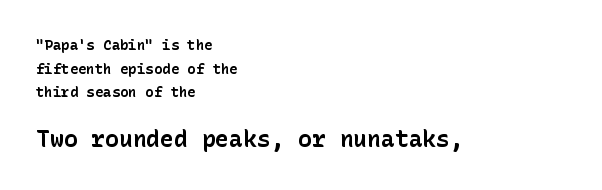
{"italic": "no", "bold": "yes", "underline": "no", "align": "left", "line_spacing": "normal", "line_spacing_ratio": 1.69, "letter_spacing": "normal", "letter_spacing_em": 0.0, "larger_block": "second", "size_ratio": 1.64, "glyph_px": 23}
